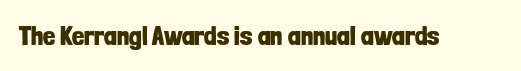
The image shows 27 px bold type, upright; set normal letter spacing, not underlined.
